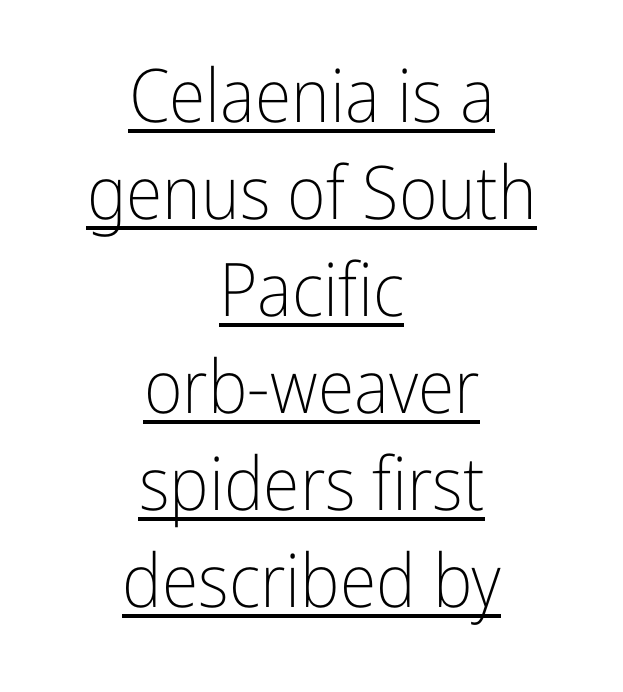
The image shows 74 px light, condensed sans-serif type, upright; set centered, normal line spacing (1.31x), normal letter spacing, underlined; low stroke contrast and a medium x-height.
